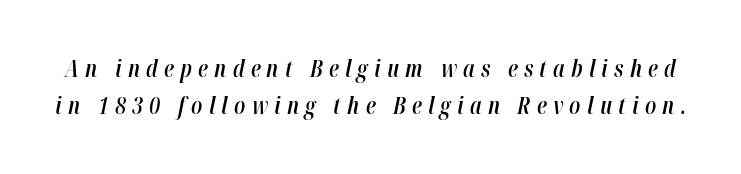
These lines were composed using italics. Set as a demibold, roughly 600 on the weight scale. Does extra space separate the letters? Yes, quite a lot of it. Whoever set this chose a conventional vertical rhythm. Type without underlining.
